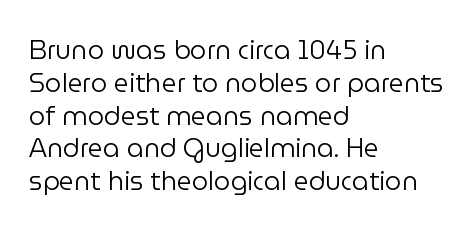
The image shows 26 px text type, upright; set left-aligned, normal line spacing (1.26x), normal letter spacing, not underlined.
